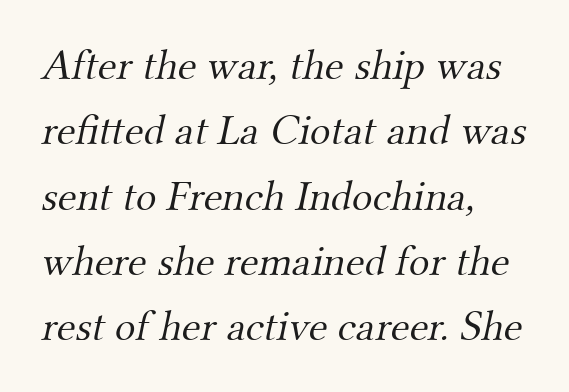
The image shows 43 px light serif type; set left-aligned, normal line spacing (1.52x), normal letter spacing, not underlined; medium stroke contrast and a small x-height.
